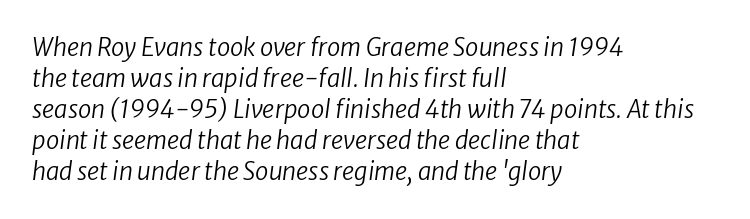
The image shows 24 px text type; set left-aligned, normal line spacing (1.29x), normal letter spacing, not underlined.
